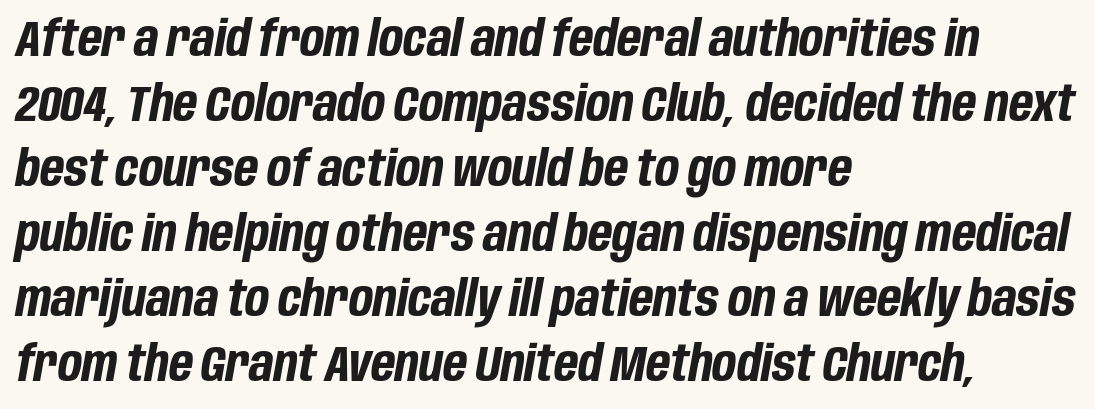
The image shows 50 px bold, condensed type, italic (leaning right); set left-aligned, normal line spacing (1.3x), normal letter spacing, not underlined; low stroke contrast and a large x-height.
